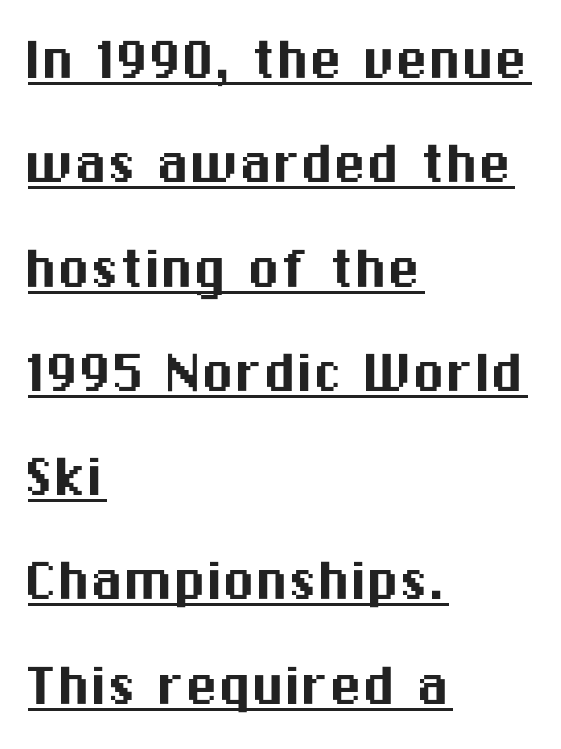
{"serif": "no", "italic": "no", "width": "normal", "stroke_contrast": "medium", "x_height": "medium", "monospaced": "no", "underline": "yes", "align": "left", "line_spacing": "normal", "line_spacing_ratio": 1.58, "letter_spacing": "normal", "letter_spacing_em": 0.0, "glyph_px": 66}
